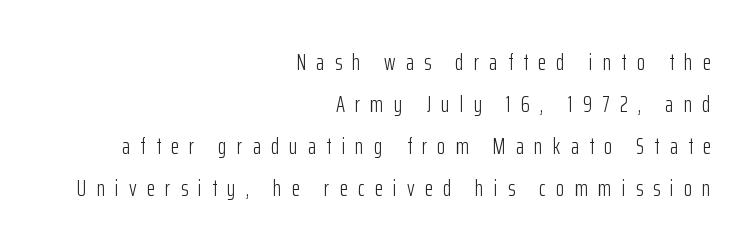
Q: Is the text bold? A: No.
Q: Is the text italic (slanted)? A: No, it is upright.
Q: Is the text underlined? A: No.
Q: How is the paragraph aligned? A: Right-aligned.
Q: Is the spacing between letters normal or unusually wide? A: Unusually wide.
Q: Is the spacing between lines tight, normal or loose? A: Loose.
